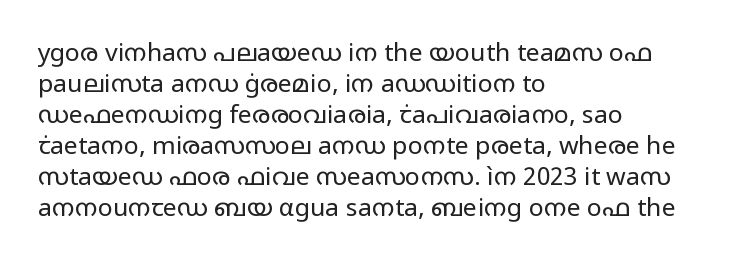
Q: Is the text bold? A: No.
Q: Is the text italic (slanted)? A: No, it is upright.
Q: Is the text underlined? A: No.
Q: How is the paragraph aligned? A: Left-aligned.
Q: Is the spacing between letters normal or unusually wide? A: Normal.
